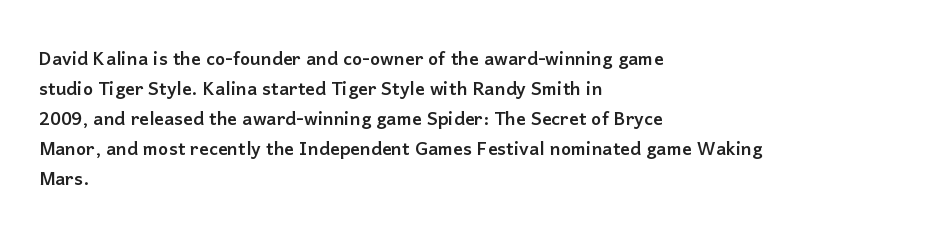
The image shows 24 px text type, upright; set left-aligned, normal line spacing (1.25x), normal letter spacing, not underlined.
